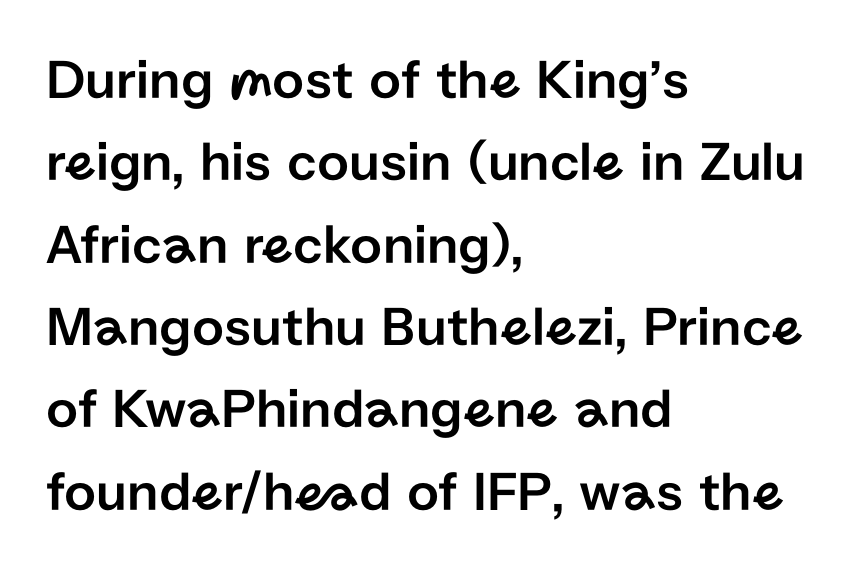
{"serif": "no", "italic": "no", "width": "normal", "stroke_contrast": "low", "x_height": "medium", "monospaced": "no", "underline": "no", "align": "left", "line_spacing": "normal", "line_spacing_ratio": 1.47, "letter_spacing": "normal", "letter_spacing_em": 0.0, "glyph_px": 56}
